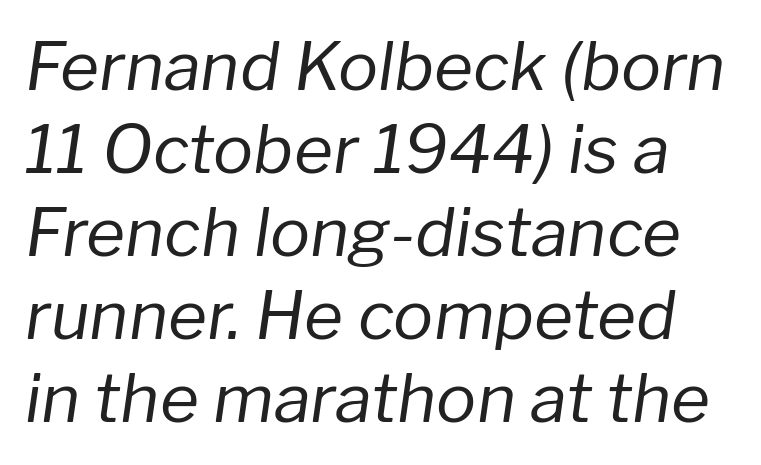
{"italic": "yes", "lean": "right", "slant_degrees": 8, "bold": "no", "weight": "regular", "width": "normal", "stroke_contrast": "low", "x_height": "medium", "monospaced": "no", "underline": "no", "line_spacing_ratio": 1.24, "letter_spacing": "normal", "letter_spacing_em": 0.0, "glyph_px": 67}
